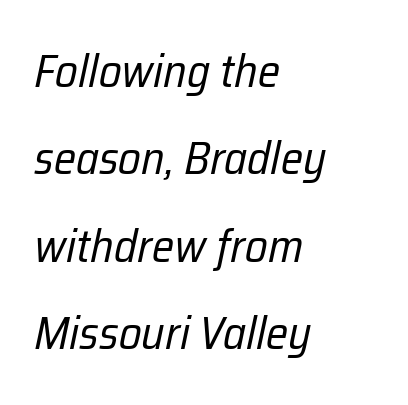
{"italic": "yes", "lean": "right", "slant_degrees": 12, "bold": "no", "weight": "regular", "width": "condensed", "stroke_contrast": "low", "x_height": "medium", "monospaced": "no", "underline": "no", "align": "left", "line_spacing": "loose", "line_spacing_ratio": 1.9, "letter_spacing": "normal", "letter_spacing_em": 0.0, "glyph_px": 46}
